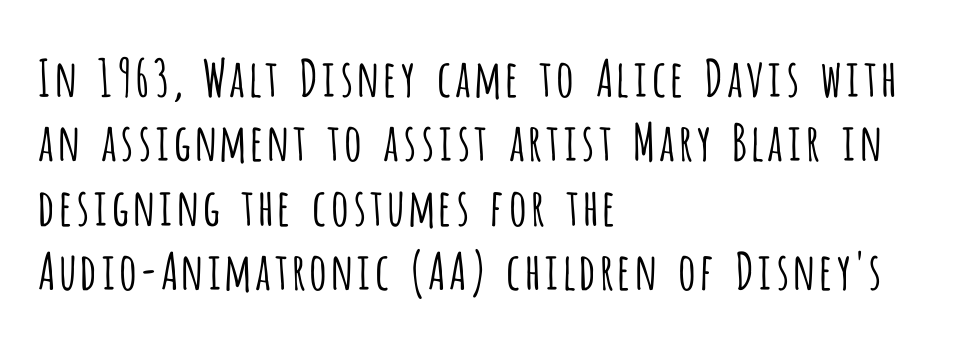
{"serif": "no", "italic": "no", "bold": "no", "weight": "light", "width": "condensed", "stroke_contrast": "low", "x_height": "large", "monospaced": "no", "underline": "no", "align": "left", "line_spacing": "normal", "line_spacing_ratio": 1.26, "letter_spacing": "normal", "letter_spacing_em": 0.0, "glyph_px": 51}
